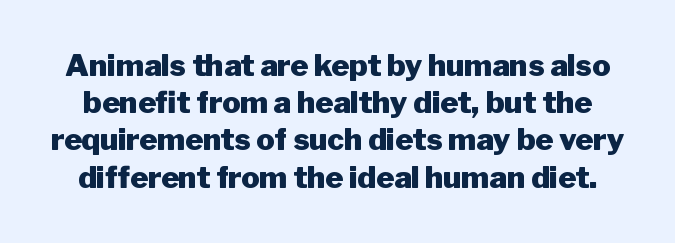
The image shows 30 px heavy sans-serif type, upright; set line spacing 1.24x, normal letter spacing, not underlined; low stroke contrast and a medium x-height.
